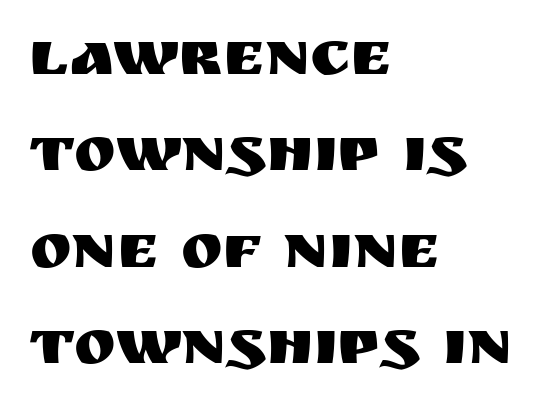
{"serif": "no", "italic": "no", "width": "normal", "stroke_contrast": "medium", "x_height": "large", "monospaced": "no", "underline": "no", "align": "left", "line_spacing": "normal", "line_spacing_ratio": 1.53, "letter_spacing": "normal", "letter_spacing_em": 0.0, "glyph_px": 63}
